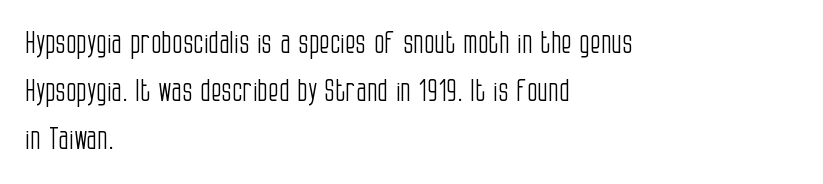
These lines are set flush left with a ragged right edge. Italic: no, the glyphs are upright roman. Does the type have serifs? No, each stem ends abruptly. The tracking reads as untouched default to a designer's eye. Weight: not bold — regular or lighter. Honestly, there is no underline to notice here at all.
